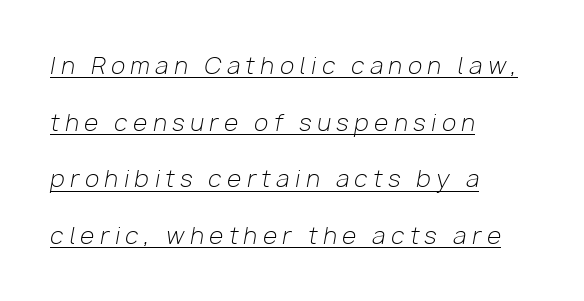
The image shows 23 px text type, italic (leaning right); set left-aligned, loose line spacing (2.46x), unusually wide letter spacing (+0.25 em), underlined.
